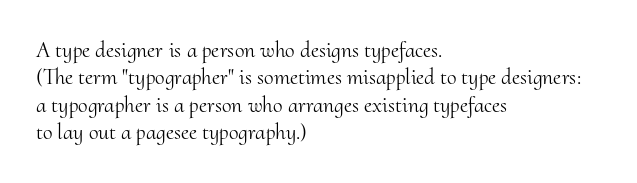
Q: Is the text bold? A: No.
Q: Is the text italic (slanted)? A: No, it is upright.
Q: Is the text underlined? A: No.
Q: How is the paragraph aligned? A: Left-aligned.
Q: Is the spacing between letters normal or unusually wide? A: Normal.
Q: Is the spacing between lines tight, normal or loose? A: Normal.
